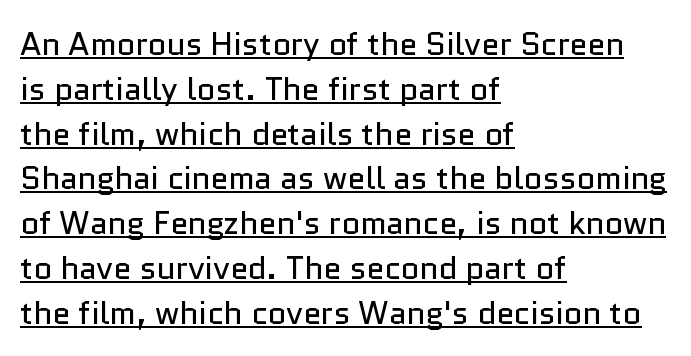
Q: Is the text bold? A: No.
Q: Is the text italic (slanted)? A: No, it is upright.
Q: Is the typeface a serif or a sans-serif typeface? A: Sans-serif.
Q: Is the text underlined? A: Yes.
Q: How is the paragraph aligned? A: Left-aligned.
Q: Is the spacing between letters normal or unusually wide? A: Normal.
Q: Is the spacing between lines tight, normal or loose? A: Normal.
Q: Width (condensed, normal, or wide)? A: Normal.
Q: Stroke contrast? A: Low.
Q: x-height? A: Medium.
Q: Monospaced? A: No.
